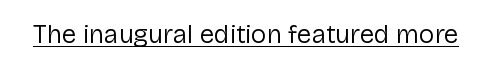
Short note: letters normally spaced. Is this a heavy cut? Hardly; it is regular or lighter. This sample uses an upright cut, with every glyph sitting square on the baseline. Is there an underline? Yes — a line sits under the letters.
